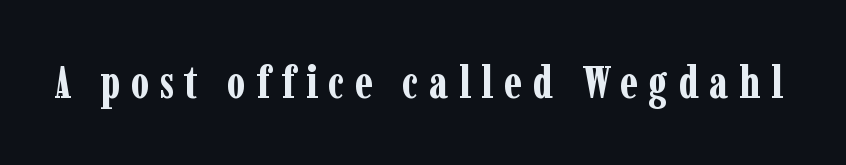
The image shows 45 px bold, condensed serif type, upright; set unusually wide letter spacing (+0.23 em), not underlined; low stroke contrast and a medium x-height.
